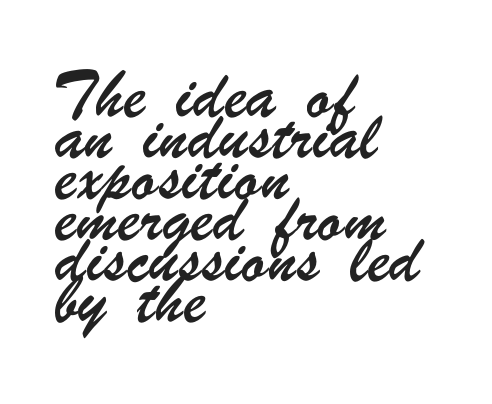
{"serif": "no", "width": "condensed", "stroke_contrast": "low", "x_height": "small", "monospaced": "no", "underline": "no", "align": "left", "line_spacing": "normal", "line_spacing_ratio": 1.37, "letter_spacing": "normal", "letter_spacing_em": 0.0, "glyph_px": 30}
